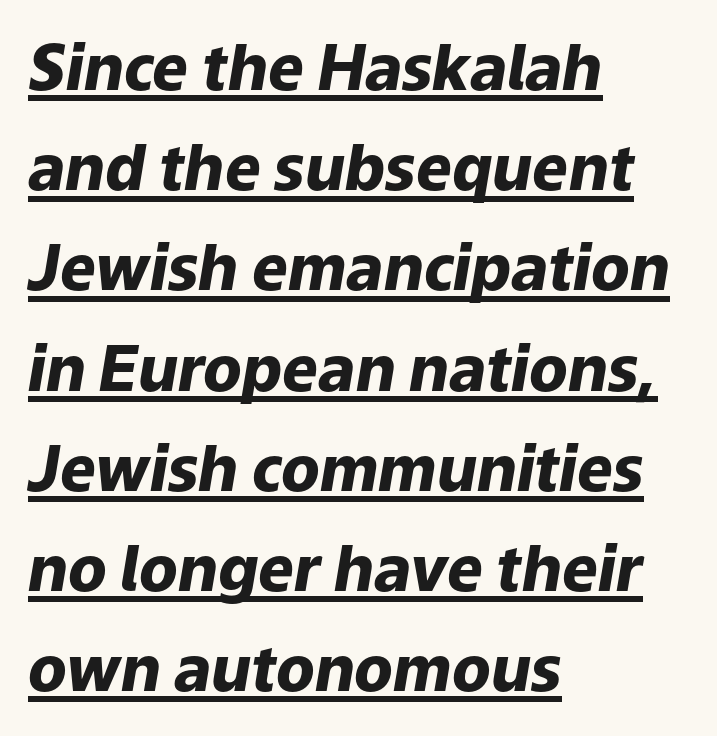
Notice how a bar underscores the lettering throughout. Here the glyphs are tracked normally, forming tight word shapes. Character widths vary here, with narrow letters taking less room than wide ones. A full-strength bold gives these letters their thick strokes.
